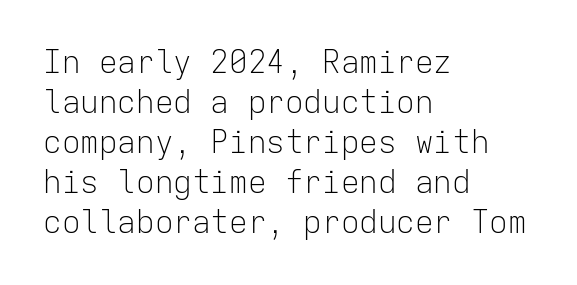
Look at the tracking — it's just the regular setting, nothing added. This is roman type, the default non-slanted kind. Counters stay open thanks to moderate or lighter strokes. The lines in this sample share a left origin and differ only in where they stop. The face used here is a sans, in the tradition of grotesques and geometrics.
